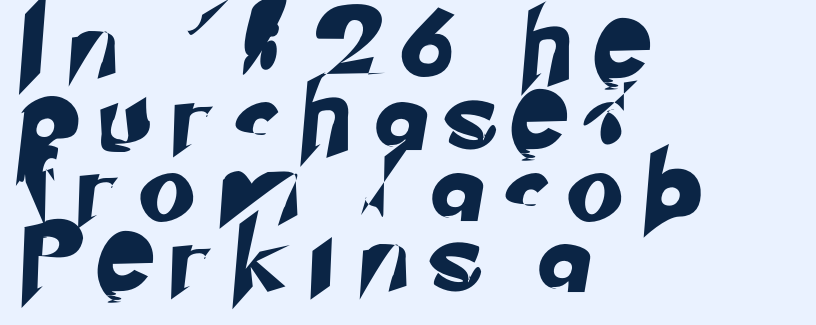
Q: Is the typeface a serif or a sans-serif typeface? A: Sans-serif.
Q: Is the text underlined? A: No.
Q: How is the paragraph aligned? A: Left-aligned.
Q: Is the spacing between letters normal or unusually wide? A: Unusually wide.
Q: Is the spacing between lines tight, normal or loose? A: Tight.
Q: Width (condensed, normal, or wide)? A: Normal.
Q: Stroke contrast? A: Low.
Q: x-height? A: Small.
Q: Monospaced? A: No.
